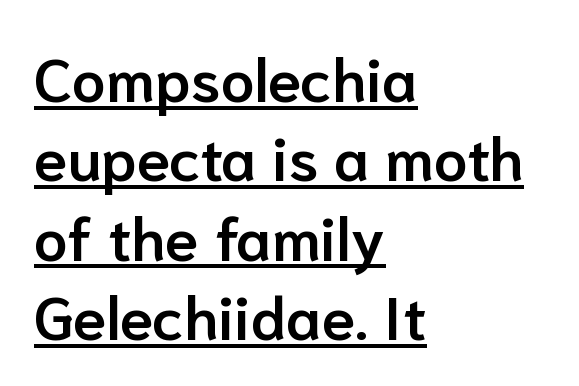
Q: Is the text bold? A: Semi-bold.
Q: Is the text italic (slanted)? A: No, it is upright.
Q: Is the typeface a serif or a sans-serif typeface? A: Sans-serif.
Q: Is the text underlined? A: Yes.
Q: How is the paragraph aligned? A: Left-aligned.
Q: Is the spacing between letters normal or unusually wide? A: Normal.
Q: Is the spacing between lines tight, normal or loose? A: Normal.
Q: Width (condensed, normal, or wide)? A: Normal.
Q: Stroke contrast? A: Low.
Q: x-height? A: Medium.
Q: Monospaced? A: No.
